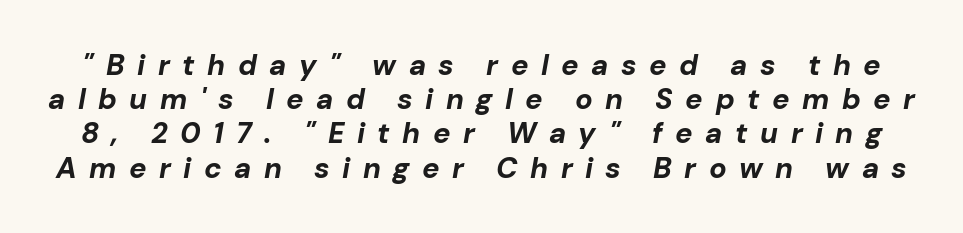
Characters follow at a spacing far wider than the type designer built in. Students, this is bold: see how much ink each stroke carries. Character widths vary here, with narrow letters taking less room than wide ones. Posture: slanted. Bare-footed words on every line.
